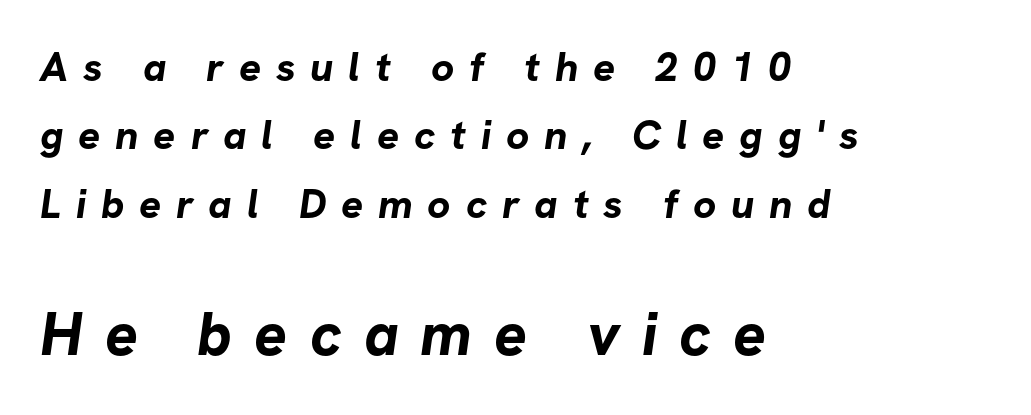
All the whitespace from short lines collects on the right. This block has exactly the height ordinary leading produces. Underlining? Definitely not there. The more generous point size was reserved for the lower chunk. The font is running at its bold setting. This rendering widens character spacing well past its baseline value.
